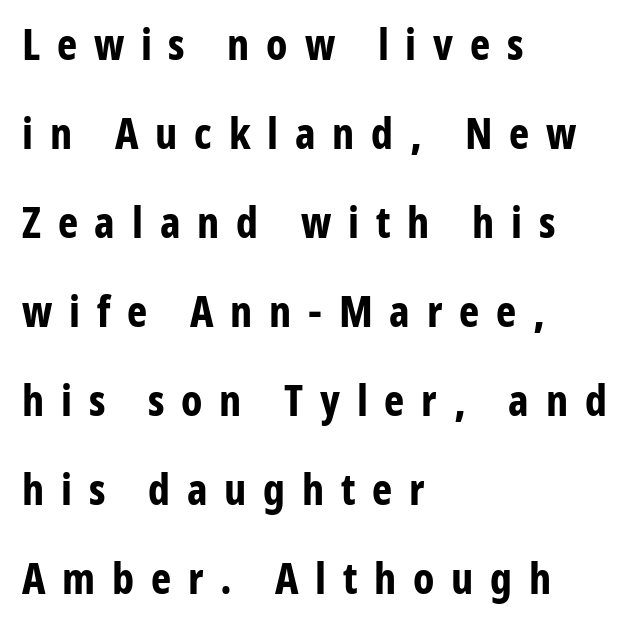
{"serif": "no", "italic": "no", "bold": "yes", "weight": "bold", "width": "condensed", "stroke_contrast": "low", "x_height": "medium", "monospaced": "no", "underline": "no", "align": "left", "line_spacing": "loose", "line_spacing_ratio": 2.07, "letter_spacing": "wide", "letter_spacing_em": 0.39, "glyph_px": 43}
